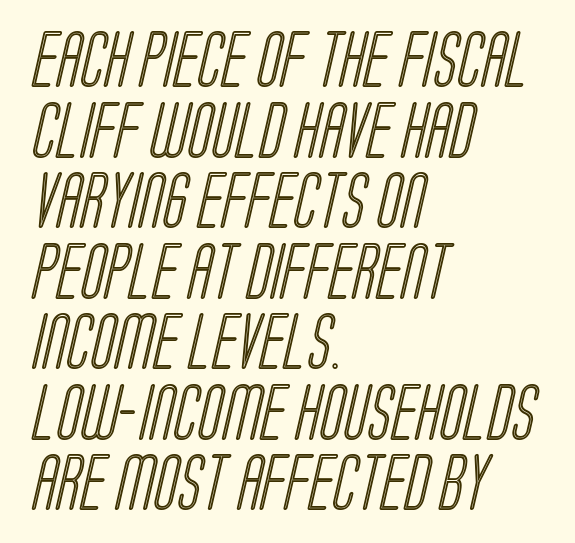
{"width": "condensed", "x_height": "large", "monospaced": "no", "underline": "no", "align": "left", "line_spacing": "normal", "line_spacing_ratio": 1.26, "letter_spacing": "normal", "letter_spacing_em": 0.0, "glyph_px": 56}
